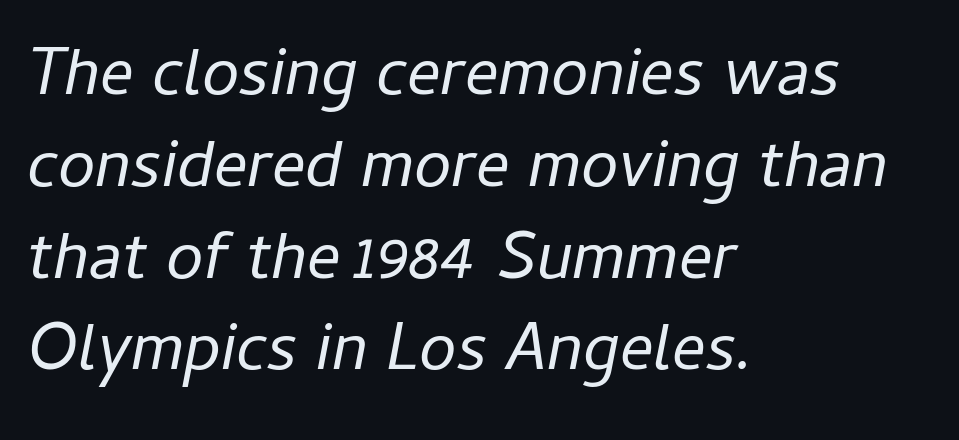
{"italic": "yes", "lean": "right", "slant_degrees": 11, "bold": "no", "weight": "regular", "width": "normal", "stroke_contrast": "low", "x_height": "medium", "monospaced": "no", "underline": "no", "align": "left", "line_spacing": "normal", "line_spacing_ratio": 1.37, "letter_spacing": "normal", "letter_spacing_em": 0.0, "glyph_px": 67}
